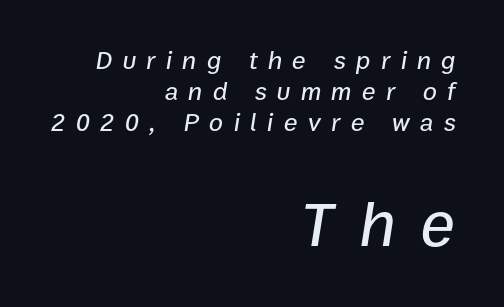
Spacing verdict: proportional, widths tailored to each character. Characters follow at a spacing far wider than the type designer built in. Does the bottom block carry the larger type? Yes, it does. Rendered with sloped, italic letterforms. The string is rendered with underlining switched off. The ragged edge is on the left, which tells us the setting is flush right.
